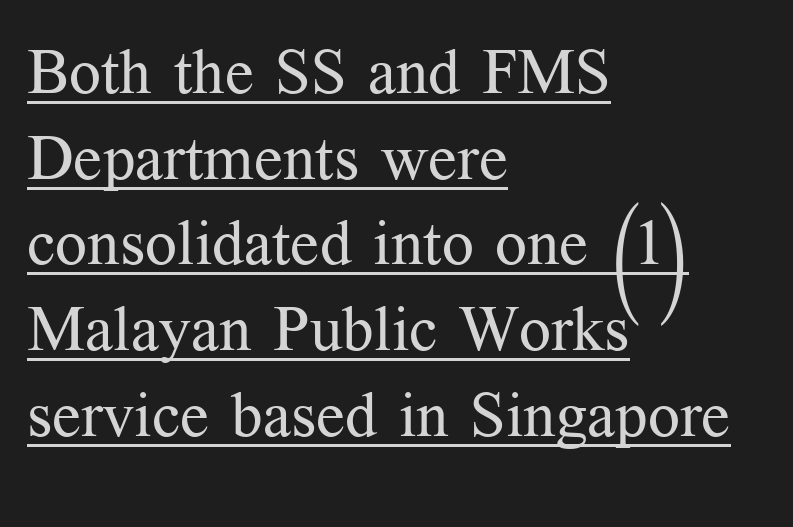
Q: Is the text bold? A: No.
Q: Is the text italic (slanted)? A: No, it is upright.
Q: Is the typeface a serif or a sans-serif typeface? A: Serif.
Q: Is the text underlined? A: Yes.
Q: How is the paragraph aligned? A: Left-aligned.
Q: Is the spacing between letters normal or unusually wide? A: Normal.
Q: Is the spacing between lines tight, normal or loose? A: Normal.
Q: Width (condensed, normal, or wide)? A: Normal.
Q: Stroke contrast? A: Medium.
Q: x-height? A: Medium.
Q: Monospaced? A: No.
